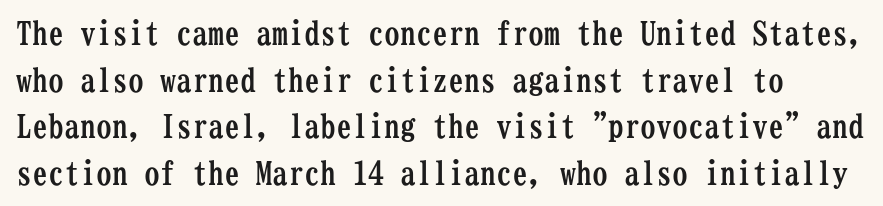
Q: Is the text bold? A: Yes.
Q: Is the text italic (slanted)? A: No, it is upright.
Q: Is the typeface a serif or a sans-serif typeface? A: Serif.
Q: Is the text underlined? A: No.
Q: Is the spacing between letters normal or unusually wide? A: Normal.
Q: Is the spacing between lines tight, normal or loose? A: Normal.
Q: Width (condensed, normal, or wide)? A: Condensed.
Q: Stroke contrast? A: Low.
Q: x-height? A: Medium.
Q: Monospaced? A: Yes.
